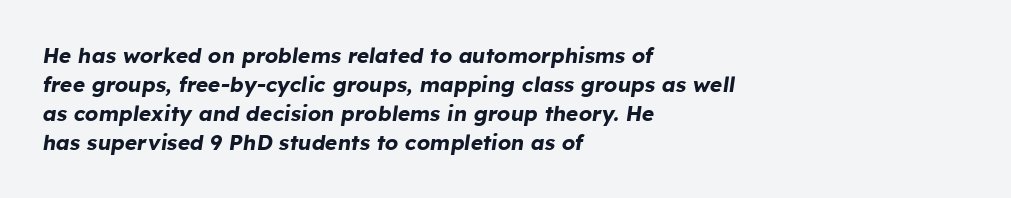
Observe the lean: these are italic letterforms. The lines in this sample share a left origin and differ only in where they stop. The line texture is even and compact thanks to regular tracking. The area under the type is left untouched. Heavy, bold letterforms. Quick note: interline space is typical.
